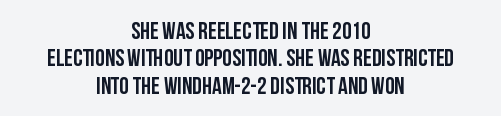
Typographic density is high because the face is bold. Every character sits straight up, as roman type does. Interline gaps are noticeably narrow in this sample. This rendering uses center alignment, leaving both contours irregular but symmetric. Unmarked baselines from the first word to the last. Tracking here is standard; glyphs follow each other at the usual distance.
